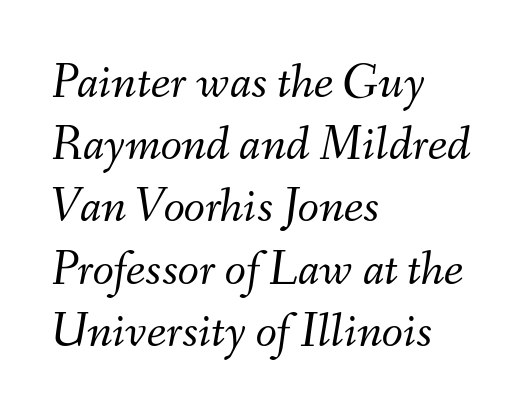
{"italic": "yes", "lean": "right", "slant_degrees": 9, "bold": "no", "weight": "light", "width": "normal", "stroke_contrast": "medium", "x_height": "small", "monospaced": "no", "underline": "no", "align": "left", "line_spacing": "normal", "line_spacing_ratio": 1.27, "letter_spacing": "normal", "letter_spacing_em": 0.0, "glyph_px": 49}
